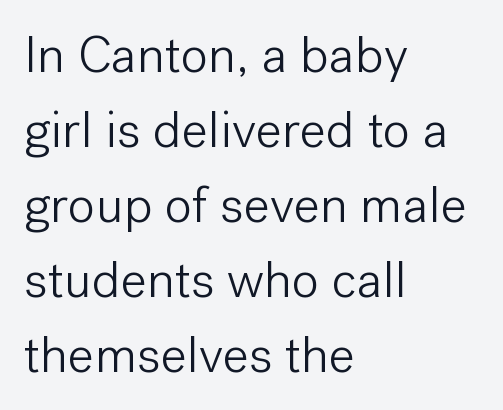
Look at the tracking — it's just the regular setting, nothing added. Italic: no, the glyphs are upright roman. A student would call this left alignment; a typographer would say flush left, rag right. Lines of text with bare space underneath. Is there much room between lines? A standard amount, neither cramped nor airy.
